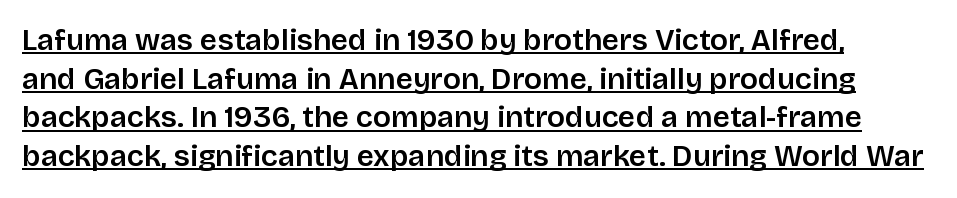
Q: Is the text italic (slanted)? A: No, it is upright.
Q: Is the typeface a serif or a sans-serif typeface? A: Sans-serif.
Q: Is the text underlined? A: Yes.
Q: Is the spacing between letters normal or unusually wide? A: Normal.
Q: Is the spacing between lines tight, normal or loose? A: Normal.
Q: Width (condensed, normal, or wide)? A: Normal.
Q: Stroke contrast? A: Low.
Q: x-height? A: Large.
Q: Monospaced? A: No.
